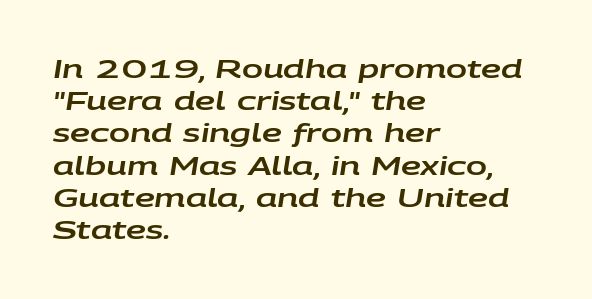
Q: Is the text italic (slanted)? A: Yes, it leans right by about 9 degrees.
Q: Is the text underlined? A: No.
Q: How is the paragraph aligned? A: Left-aligned.
Q: Is the spacing between letters normal or unusually wide? A: Normal.
Q: Is the spacing between lines tight, normal or loose? A: Normal.
